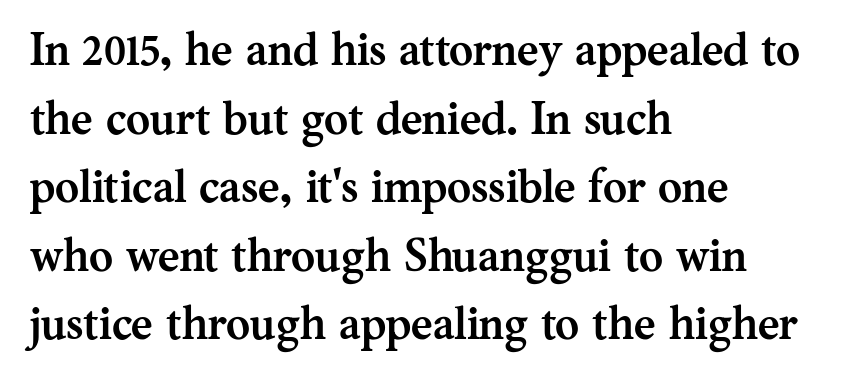
{"serif": "yes", "italic": "no", "bold": "yes", "weight": "semibold", "width": "normal", "stroke_contrast": "medium", "x_height": "medium", "monospaced": "no", "underline": "no", "align": "left", "line_spacing": "normal", "line_spacing_ratio": 1.49, "letter_spacing": "normal", "letter_spacing_em": 0.0, "glyph_px": 46}
